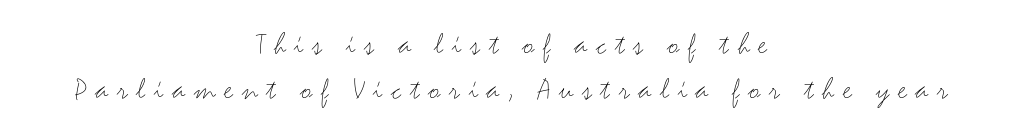
The image shows 32 px light, wide sans-serif type; set centered, normal line spacing (1.42x), unusually wide letter spacing (+0.27 em), not underlined; medium stroke contrast and a small x-height.
